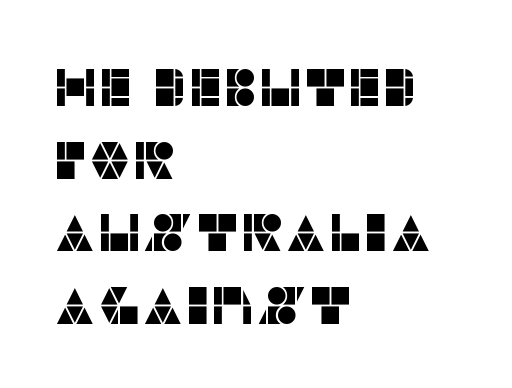
The rendering uses a moderate line-height, typical for paragraphs. A typesetter would call this zero additional tracking. The passage is arranged the way most books set body copy — flush left. The letters stand upright; this is a roman face.
